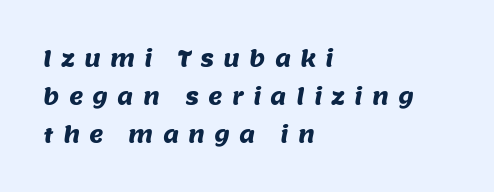
Each word looks stretched out because of the extra space between its letters. The foot of each line stays bare and open. Line starts are locked; line ends wander.
